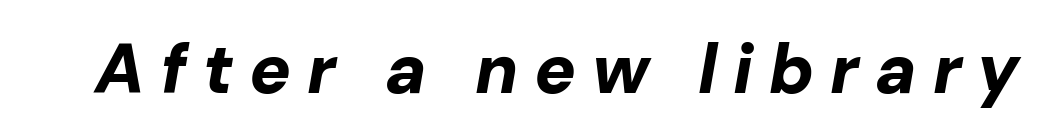
{"italic": "yes", "lean": "right", "slant_degrees": 10, "bold": "yes", "weight": "bold", "width": "normal", "stroke_contrast": "low", "x_height": "medium", "monospaced": "no", "underline": "no", "letter_spacing": "wide", "letter_spacing_em": 0.23, "glyph_px": 69}
